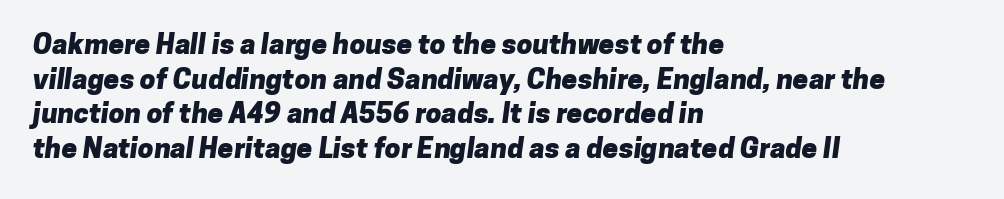
Q: Is the text bold? A: Yes.
Q: Is the typeface a serif or a sans-serif typeface? A: Sans-serif.
Q: Is the text underlined? A: No.
Q: How is the paragraph aligned? A: Left-aligned.
Q: Is the spacing between letters normal or unusually wide? A: Normal.
Q: Width (condensed, normal, or wide)? A: Normal.
Q: Stroke contrast? A: Low.
Q: x-height? A: Medium.
Q: Monospaced? A: No.
